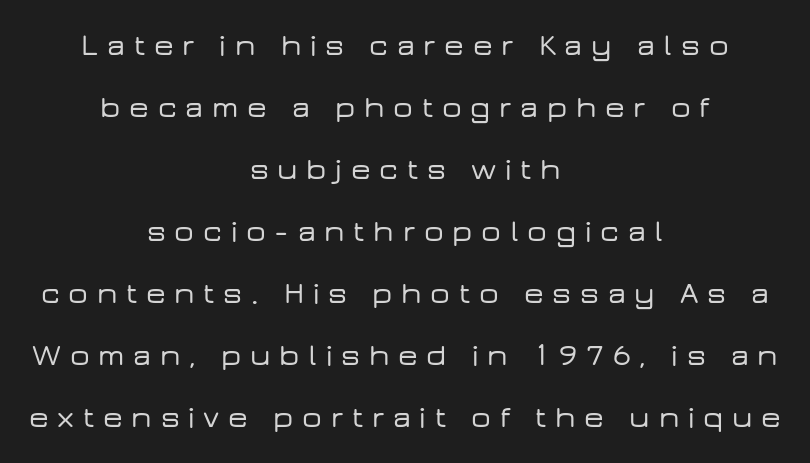
{"serif": "no", "italic": "no", "width": "wide", "stroke_contrast": "low", "x_height": "medium", "monospaced": "no", "underline": "no", "align": "center", "line_spacing": "loose", "line_spacing_ratio": 2.0, "letter_spacing": "wide", "letter_spacing_em": 0.28, "glyph_px": 31}
